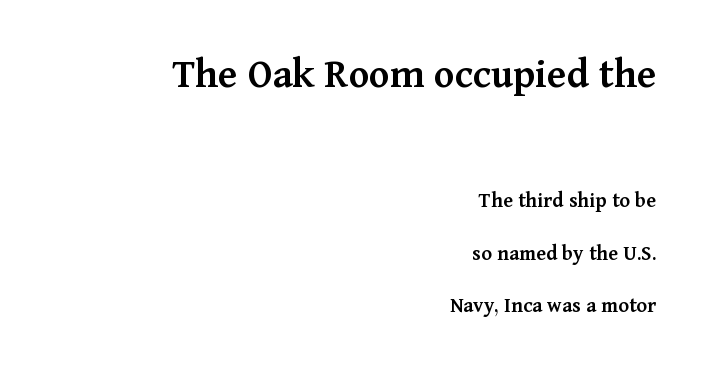
The image shows 43 px semibold serif type, upright; set right-aligned, loose line spacing (2.39x), normal letter spacing, not underlined; the first (top) block is 1.95x larger; medium stroke contrast and a medium x-height.
